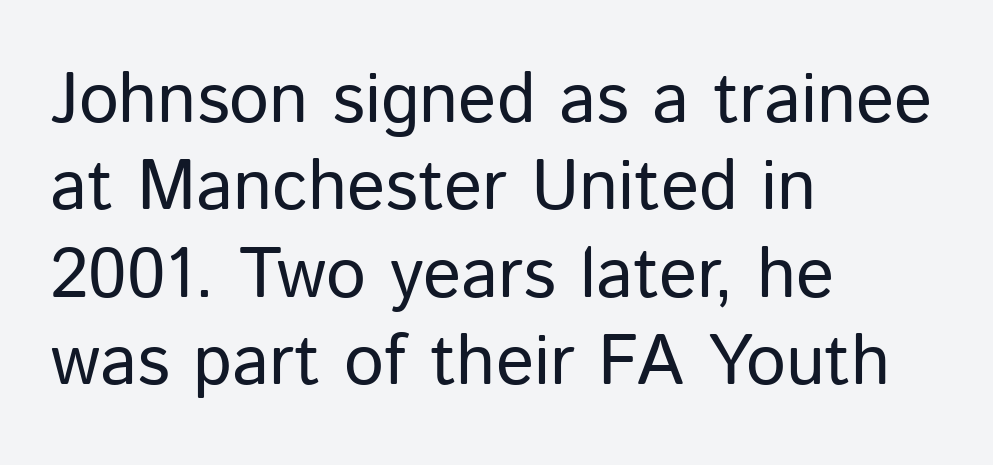
Weight: regular or lighter. This sample has the flowing, uneven cadence of proportional lettering. Bare-footed words on every line. A roman cut, with each character standing at attention. In terms of letterform style, serifs are entirely absent.
